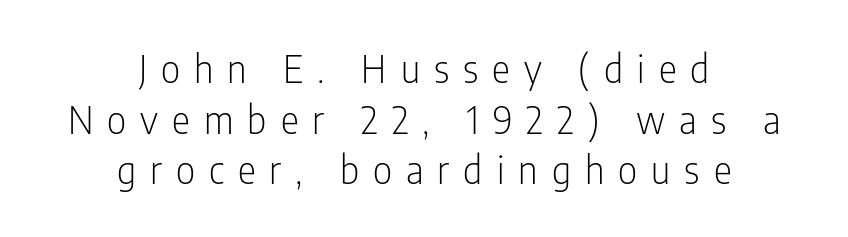
Proportional: the letters do not fall into vertical columns. Honestly, there is no underline to notice here at all. The glyphs in this specimen are sans serif. In terms of posture, this sample is upright. The weight would be labelled regular, book, light, or lighter still. If you folded the block vertically in half, each line would mirror itself in length.
